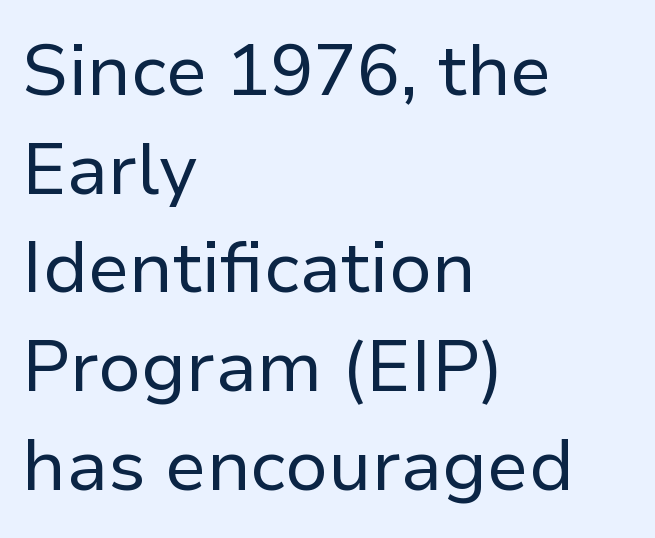
Q: Is the text bold? A: No.
Q: Is the text italic (slanted)? A: No, it is upright.
Q: Is the typeface a serif or a sans-serif typeface? A: Sans-serif.
Q: Is the text underlined? A: No.
Q: How is the paragraph aligned? A: Left-aligned.
Q: Is the spacing between letters normal or unusually wide? A: Normal.
Q: Is the spacing between lines tight, normal or loose? A: Normal.
Q: Width (condensed, normal, or wide)? A: Normal.
Q: Stroke contrast? A: Low.
Q: x-height? A: Medium.
Q: Monospaced? A: No.
